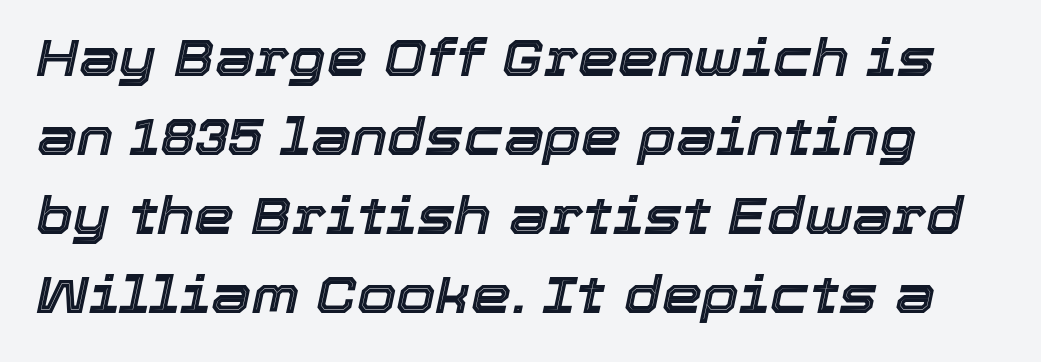
The image shows 51 px text type, italic (leaning right); set normal line spacing (1.55x), normal letter spacing, not underlined; a medium x-height.
